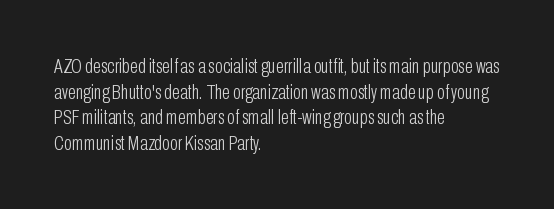
Does extra space separate the letters? No, they use regular spacing. The passage is arranged the way most books set body copy — flush left. The area under the type is left untouched. The face looks like a standard text weight, possibly lighter. Notice how the stems are strictly vertical — no italics here.
